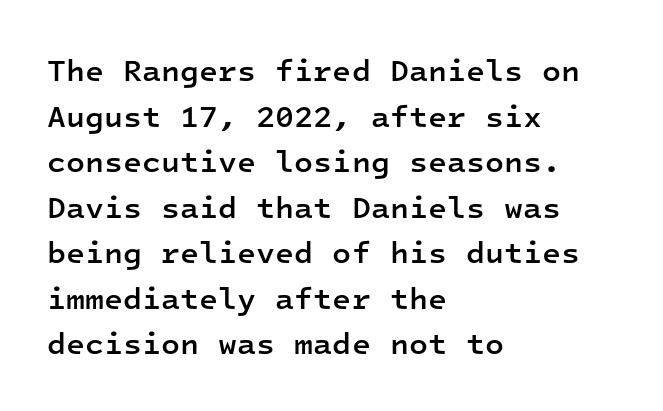
{"serif": "no", "italic": "no", "bold": "semi", "weight": "semibold", "width": "normal", "stroke_contrast": "low", "x_height": "medium", "monospaced": "yes", "underline": "no", "align": "left", "line_spacing": "normal", "line_spacing_ratio": 1.47, "letter_spacing": "normal", "letter_spacing_em": 0.0, "glyph_px": 31}
